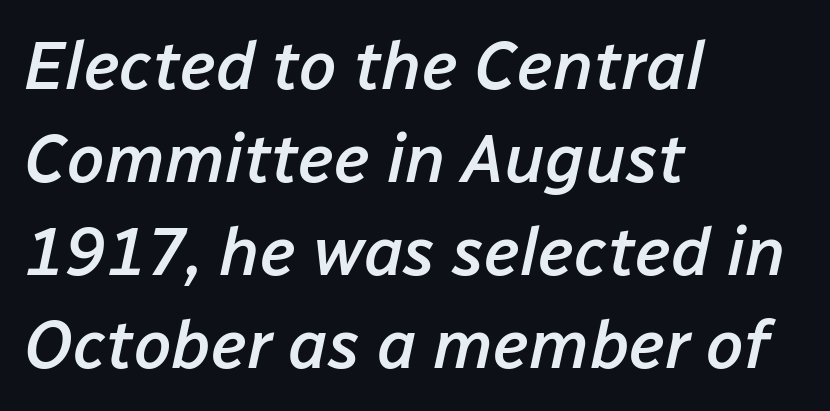
Q: Is the text bold? A: Semi-bold.
Q: Is the text italic (slanted)? A: Yes, it leans right by about 12 degrees.
Q: Is the text underlined? A: No.
Q: How is the paragraph aligned? A: Left-aligned.
Q: Is the spacing between letters normal or unusually wide? A: Normal.
Q: Is the spacing between lines tight, normal or loose? A: Normal.
Q: Width (condensed, normal, or wide)? A: Normal.
Q: Stroke contrast? A: Low.
Q: x-height? A: Medium.
Q: Monospaced? A: No.
